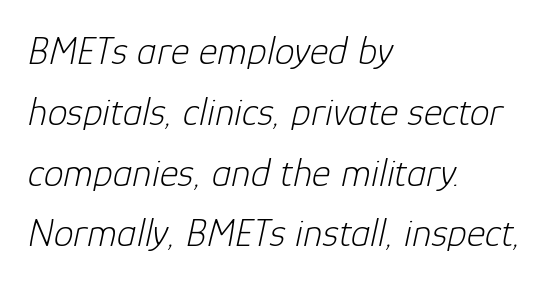
This is oblique type, the kind used for emphasis or titles. This is not heavy type; no bold has been used. The space between consecutive lines is moderate. The specimen omits any rule beneath the text block's lines.
